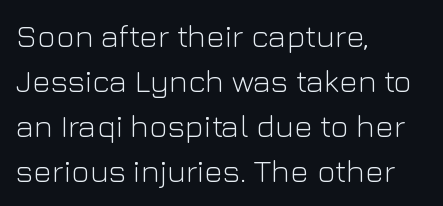
The compositor pushed each line to the left boundary. Stems here are at most as thick as an everyday book face. Students, note that the glyphs here touch the page at normal intervals. Every stem runs plumb, perpendicular to the baseline. This sample has the flowing, uneven cadence of proportional lettering. Words float on clear page, feet unadorned.
